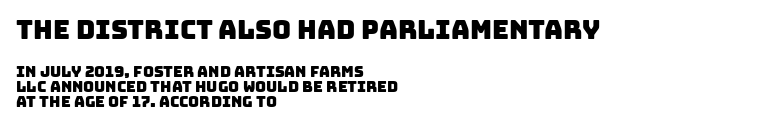
The image shows 26 px text type; set left-aligned, tight line spacing (1.03x), normal letter spacing, not underlined; the first (top) block is 1.73x larger.
